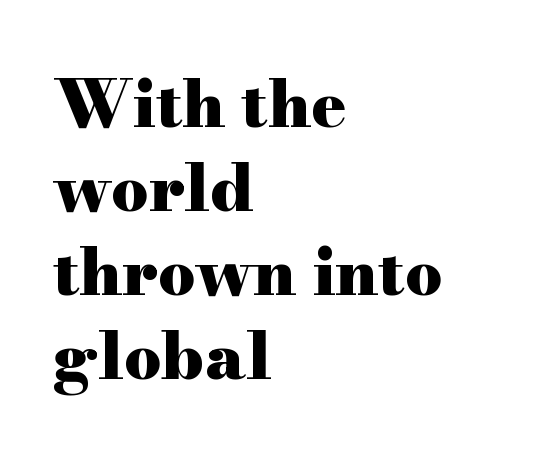
The image shows 65 px heavy, wide serif type, upright; set left-aligned, normal line spacing (1.29x), normal letter spacing, not underlined; high stroke contrast and a small x-height.
